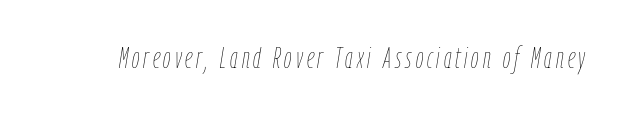
Q: Is the text bold? A: No.
Q: Is the text italic (slanted)? A: Yes, it leans right by about 9 degrees.
Q: Is the text underlined? A: No.
Q: Width (condensed, normal, or wide)? A: Condensed.
Q: Stroke contrast? A: Low.
Q: x-height? A: Medium.
Q: Monospaced? A: No.
